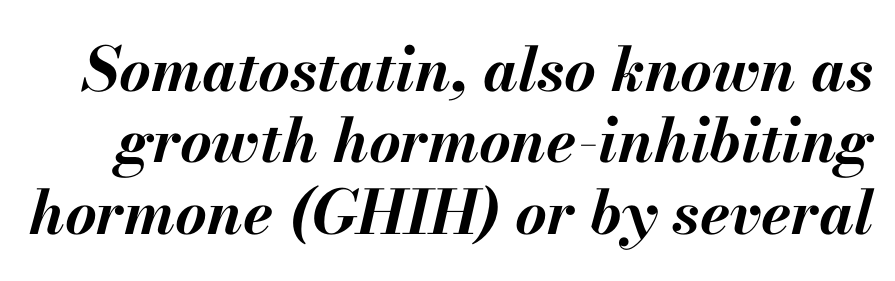
The image shows 61 px bold type, italic (leaning right); set line spacing 1.17x, normal letter spacing, not underlined; medium stroke contrast and a small x-height.
